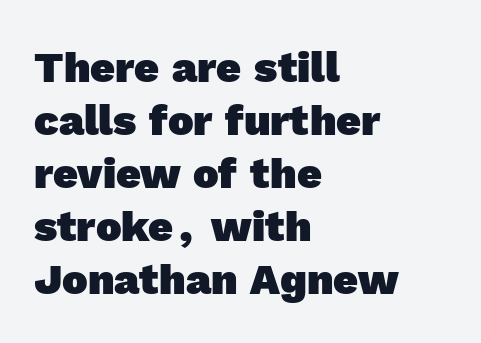
Q: Is the text bold? A: Yes.
Q: Is the typeface a serif or a sans-serif typeface? A: Sans-serif.
Q: Is the text underlined? A: No.
Q: How is the paragraph aligned? A: Left-aligned.
Q: Is the spacing between letters normal or unusually wide? A: Normal.
Q: Width (condensed, normal, or wide)? A: Normal.
Q: x-height? A: Medium.
Q: Monospaced? A: No.
